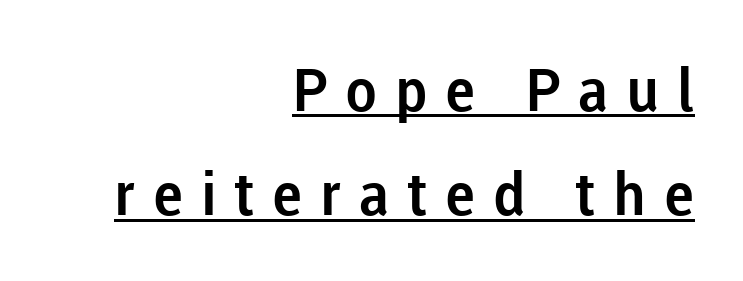
{"serif": "no", "italic": "no", "width": "normal", "stroke_contrast": "low", "x_height": "medium", "monospaced": "no", "underline": "yes", "align": "right", "line_spacing_ratio": 1.77, "letter_spacing": "wide", "letter_spacing_em": 0.3, "glyph_px": 59}
